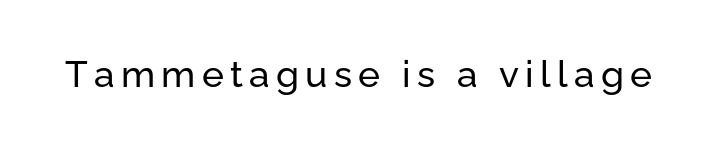
Q: Is the text italic (slanted)? A: No, it is upright.
Q: Is the typeface a serif or a sans-serif typeface? A: Sans-serif.
Q: Is the text underlined? A: No.
Q: Width (condensed, normal, or wide)? A: Normal.
Q: Stroke contrast? A: Low.
Q: x-height? A: Medium.
Q: Monospaced? A: No.
